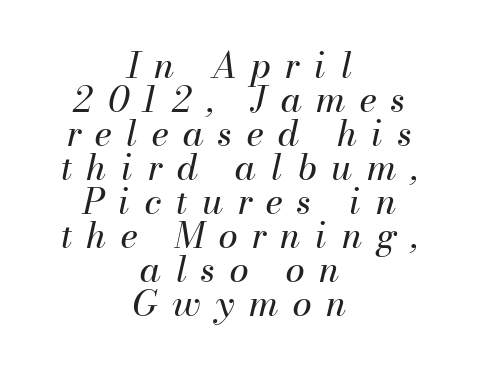
Q: Is the text bold? A: No.
Q: Is the text italic (slanted)? A: Yes, it leans right by about 13 degrees.
Q: Is the text underlined? A: No.
Q: How is the paragraph aligned? A: Centered.
Q: Is the spacing between letters normal or unusually wide? A: Unusually wide.
Q: Is the spacing between lines tight, normal or loose? A: Tight.
Q: Width (condensed, normal, or wide)? A: Normal.
Q: Stroke contrast? A: Medium.
Q: x-height? A: Small.
Q: Monospaced? A: No.
